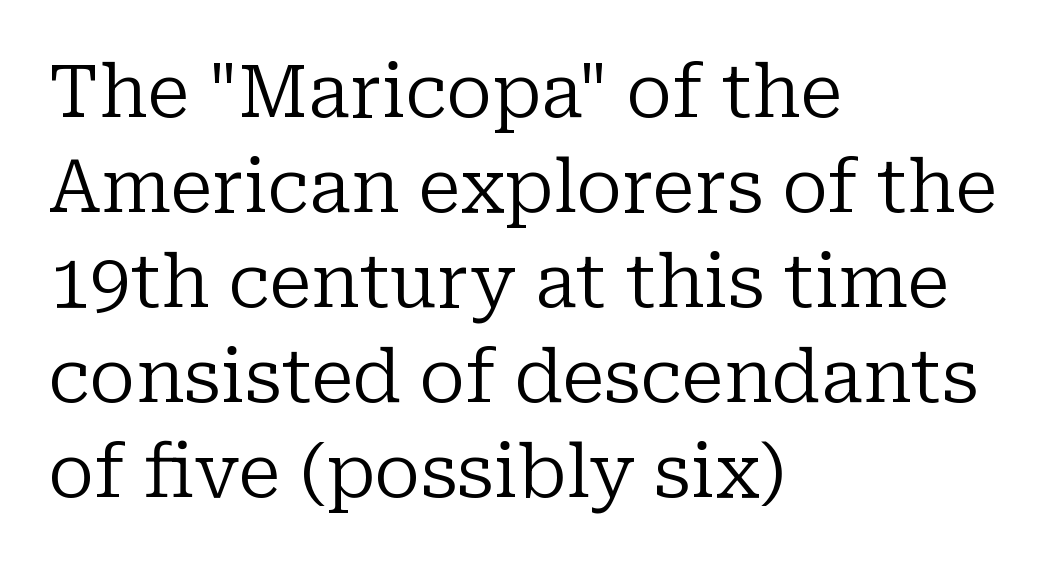
{"serif": "yes", "italic": "no", "bold": "no", "weight": "regular", "width": "normal", "stroke_contrast": "low", "x_height": "medium", "monospaced": "no", "underline": "no", "align": "left", "line_spacing": "normal", "line_spacing_ratio": 1.3, "letter_spacing": "normal", "letter_spacing_em": 0.0, "glyph_px": 73}
